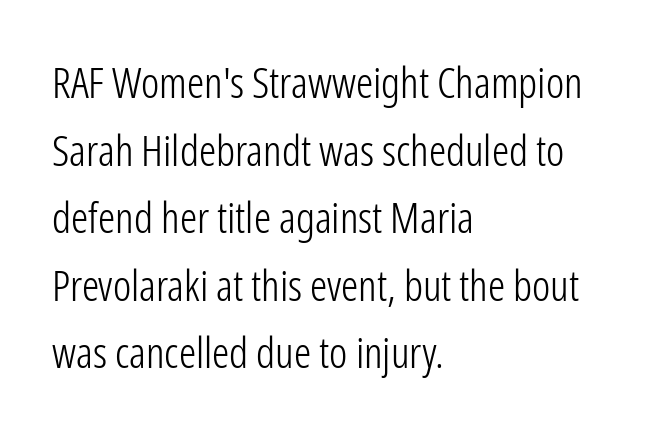
Q: Is the text bold? A: No.
Q: Is the text italic (slanted)? A: No, it is upright.
Q: Is the typeface a serif or a sans-serif typeface? A: Sans-serif.
Q: Is the text underlined? A: No.
Q: How is the paragraph aligned? A: Left-aligned.
Q: Is the spacing between letters normal or unusually wide? A: Normal.
Q: Is the spacing between lines tight, normal or loose? A: Normal.
Q: Width (condensed, normal, or wide)? A: Condensed.
Q: Stroke contrast? A: Low.
Q: x-height? A: Medium.
Q: Monospaced? A: No.
